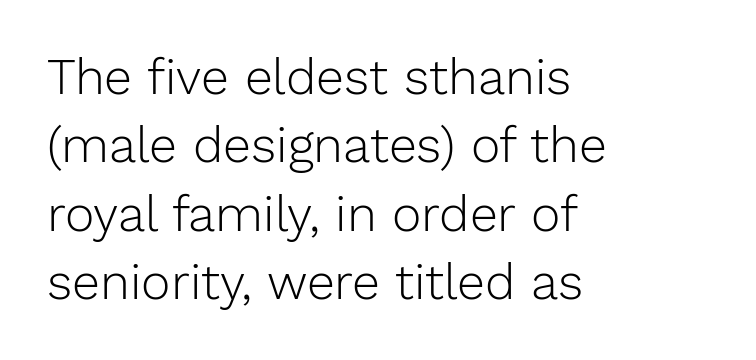
This rendering leaves character spacing at its baseline value. Bare-footed words on every line. Italic? Not at all — the glyphs are vertical. The typesetting does not lean heavy: it is not bold.
